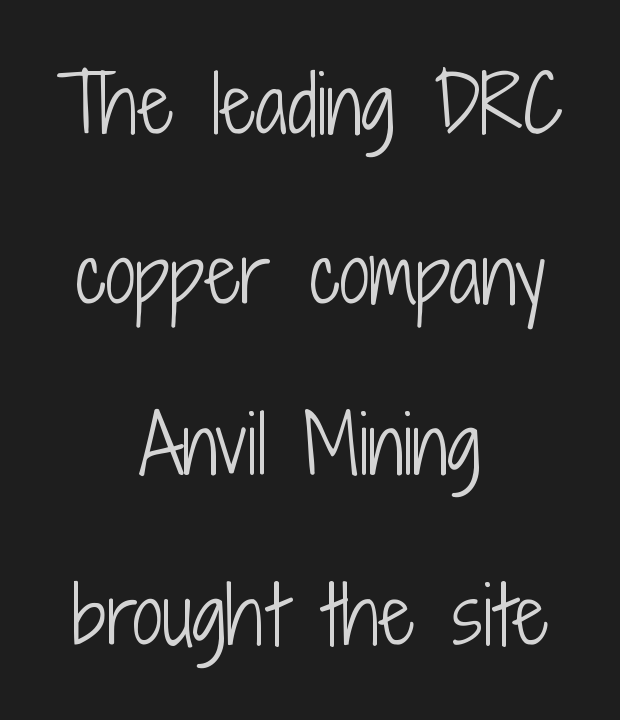
The passage shown stacks its lines with a broad gap. Is the type heavy? It reads as light-to-regular instead. In terms of letterspacing, this is plain default setting. The rendering uses natural spacing where letterforms have individual widths. This sample is center-justified, so both line endings float freely. Ascenders rise straight up at ninety degrees.
